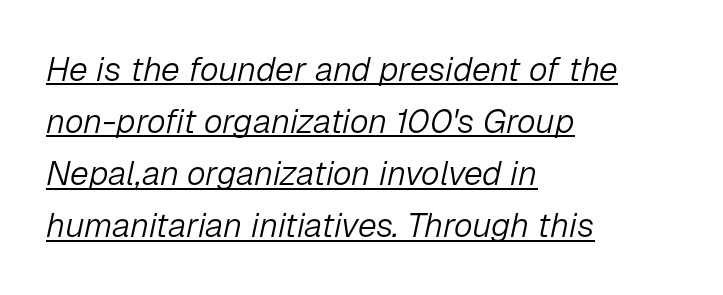
Q: Is the text bold? A: No.
Q: Is the text italic (slanted)? A: Yes, it leans right by about 12 degrees.
Q: Is the text underlined? A: Yes.
Q: How is the paragraph aligned? A: Left-aligned.
Q: Is the spacing between letters normal or unusually wide? A: Normal.
Q: Is the spacing between lines tight, normal or loose? A: Normal.
Q: Width (condensed, normal, or wide)? A: Normal.
Q: Stroke contrast? A: Low.
Q: x-height? A: Medium.
Q: Monospaced? A: No.
